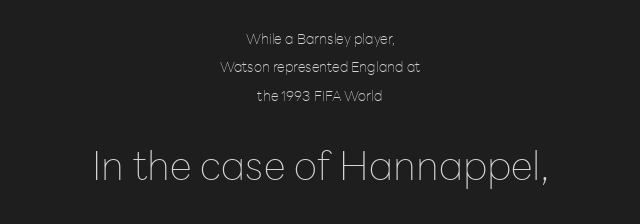
Q: Is the text bold? A: No.
Q: Is the text italic (slanted)? A: No, it is upright.
Q: Is the typeface a serif or a sans-serif typeface? A: Sans-serif.
Q: Is the text underlined? A: No.
Q: How is the paragraph aligned? A: Centered.
Q: Is the spacing between letters normal or unusually wide? A: Normal.
Q: Is the spacing between lines tight, normal or loose? A: Loose.
Q: Which block of text is set in a larger size, the first (top) or the second (bottom)? A: The second (bottom) one.
Q: Width (condensed, normal, or wide)? A: Normal.
Q: Stroke contrast? A: Low.
Q: x-height? A: Medium.
Q: Monospaced? A: No.
